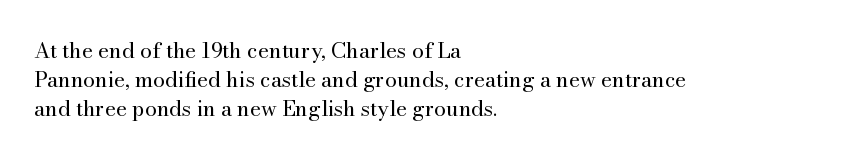
The image shows 21 px text type, upright; set left-aligned, normal line spacing (1.39x), normal letter spacing, not underlined.
